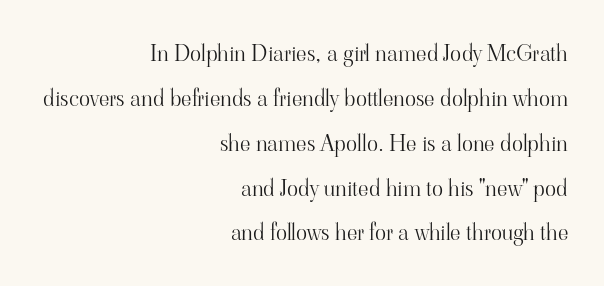
The image shows 23 px text type, upright; set right-aligned, loose line spacing (1.95x), normal letter spacing, not underlined.
